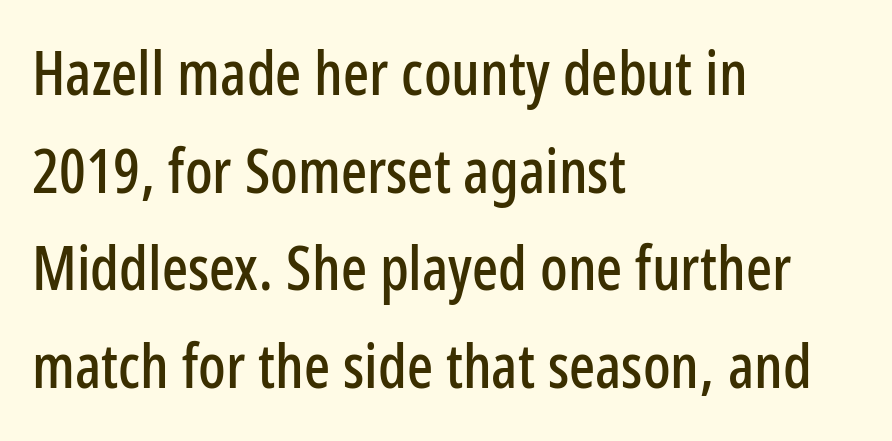
{"serif": "no", "italic": "no", "width": "condensed", "stroke_contrast": "low", "x_height": "medium", "monospaced": "no", "underline": "no", "align": "left", "line_spacing": "normal", "line_spacing_ratio": 1.6, "letter_spacing": "normal", "letter_spacing_em": 0.0, "glyph_px": 61}
